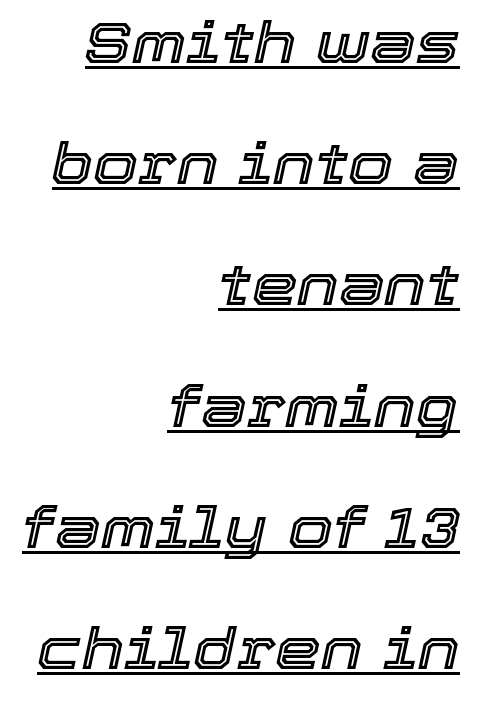
Quick note: italic. Interline gaps are noticeably wide in this sample. Glyph-to-glyph distance matches everyday printed text. This sample is right-justified, so line beginnings fall wherever the words allow. Compared with undecorated copy, this sample adds a rule below the words. Varying glyph widths throughout — classic text-font behaviour.
